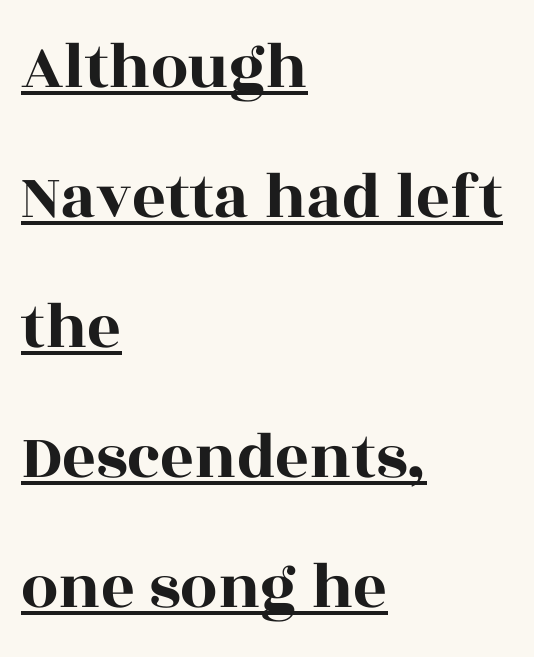
{"serif": "yes", "italic": "no", "width": "wide", "x_height": "large", "monospaced": "no", "underline": "yes", "align": "left", "line_spacing": "loose", "line_spacing_ratio": 1.97, "letter_spacing": "normal", "letter_spacing_em": 0.0, "glyph_px": 66}
